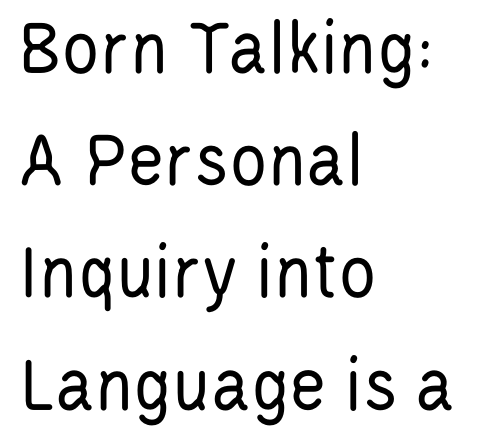
{"serif": "no", "italic": "no", "bold": "no", "weight": "regular", "width": "condensed", "stroke_contrast": "low", "x_height": "large", "monospaced": "no", "underline": "no", "align": "left", "line_spacing": "normal", "line_spacing_ratio": 1.42, "letter_spacing": "normal", "letter_spacing_em": 0.0, "glyph_px": 79}
